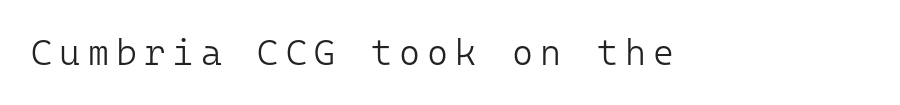
{"serif": "no", "italic": "no", "bold": "no", "weight": "light", "width": "normal", "stroke_contrast": "low", "x_height": "medium", "monospaced": "yes", "underline": "no", "letter_spacing": "wide", "letter_spacing_em": 0.2, "glyph_px": 36}
